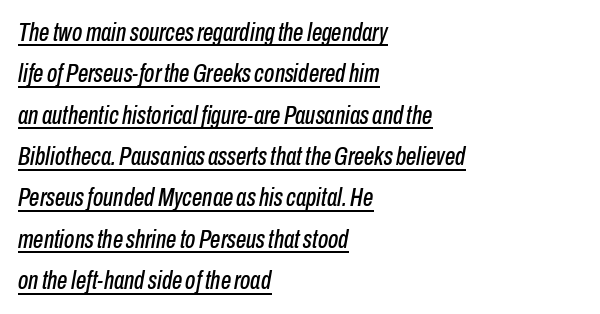
Q: Is the text italic (slanted)? A: Yes, it leans right by about 10 degrees.
Q: Is the text underlined? A: Yes.
Q: How is the paragraph aligned? A: Left-aligned.
Q: Is the spacing between letters normal or unusually wide? A: Normal.
Q: Is the spacing between lines tight, normal or loose? A: Normal.
